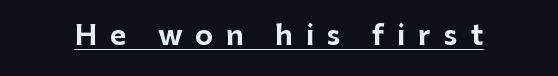
Weight: bold. Glyph-to-glyph distance is far greater than everyday printed text. Students, observe the line beneath the letters — that is underlining. Posture: straight, roman, zero tilt.
